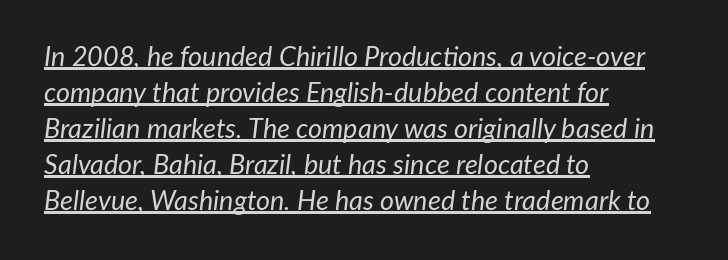
The string is rendered with underlining switched on. Nothing unusual about the tracking: characters are spaced as the font intends. Unbolded letterforms with no extra heft. If you drew a ruler down the left edge, every line would touch it. Posture: slanted.
